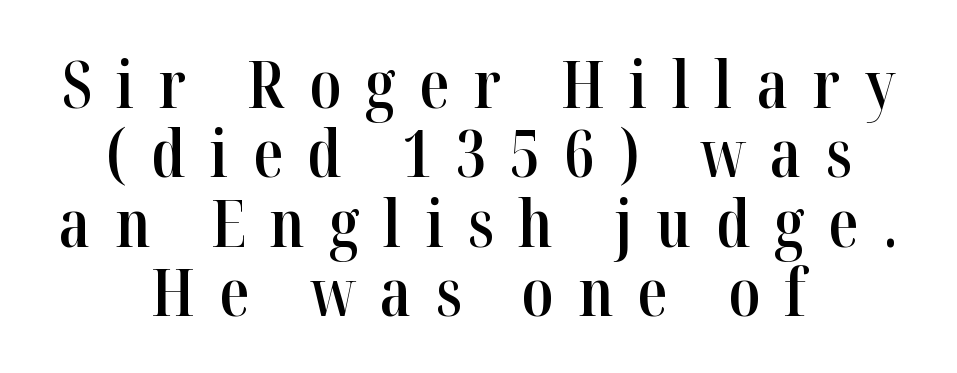
Ordinary non-slanted type is in use. This rendering widens character spacing well past its baseline value. Character widths vary here, with narrow letters taking less room than wide ones. Does the leading feel generous? Not at all — it's pinched. Check where the strokes stop: tiny serifs finish them off.
